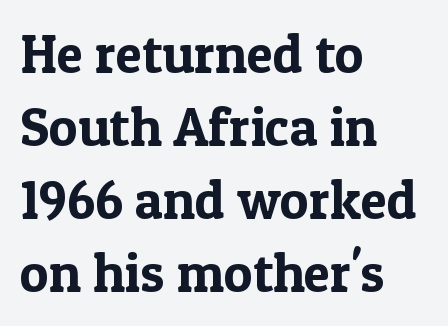
The font's upright variant was chosen for this text. A student would call this left alignment; a typographer would say flush left, rag right. A normal amount of white space separates one row of letters from the next. Observe the ordinary spacing: letters are neighbours, not strangers.
